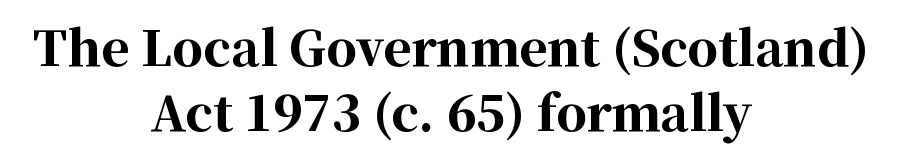
Q: Is the text bold? A: Yes.
Q: Is the text italic (slanted)? A: No, it is upright.
Q: Is the typeface a serif or a sans-serif typeface? A: Serif.
Q: Is the text underlined? A: No.
Q: How is the paragraph aligned? A: Centered.
Q: Is the spacing between letters normal or unusually wide? A: Normal.
Q: Is the spacing between lines tight, normal or loose? A: Normal.
Q: Width (condensed, normal, or wide)? A: Normal.
Q: Stroke contrast? A: High.
Q: x-height? A: Medium.
Q: Monospaced? A: No.
